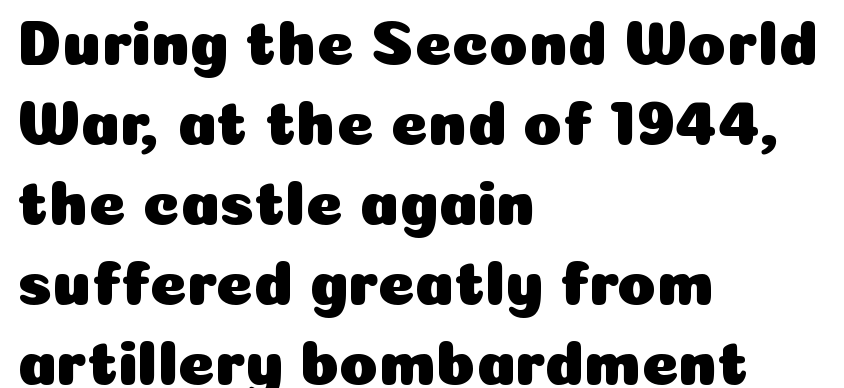
Leading matches the norm, producing a regular column. The axis of the letterforms is exactly vertical. Letter spacing: default. Nobody drew a line under any word here. Layout note: lines flush left.
